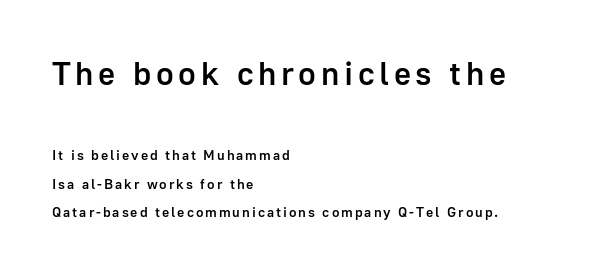
The image shows 33 px semibold sans-serif type, upright; set left-aligned, loose line spacing (2.05x), not underlined; the first (top) block is 2.36x larger; low stroke contrast and a medium x-height.
